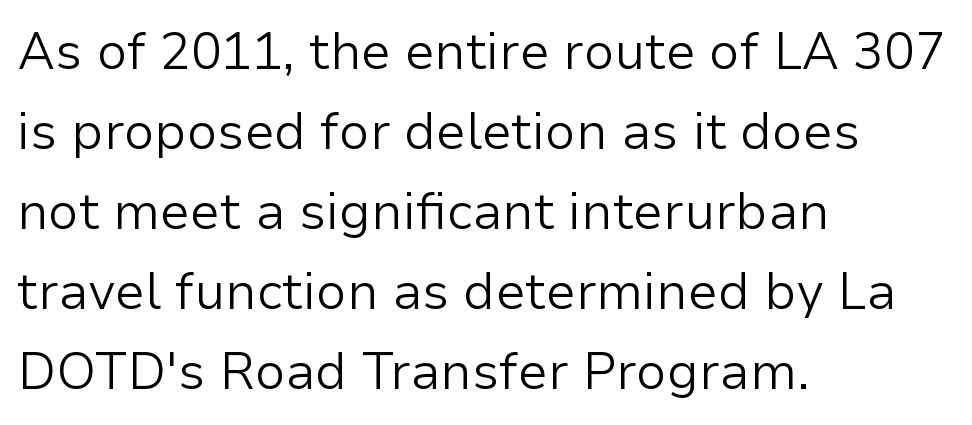
The image shows 51 px light sans-serif type, upright; set left-aligned, normal line spacing (1.57x), normal letter spacing, not underlined; low stroke contrast and a medium x-height.
